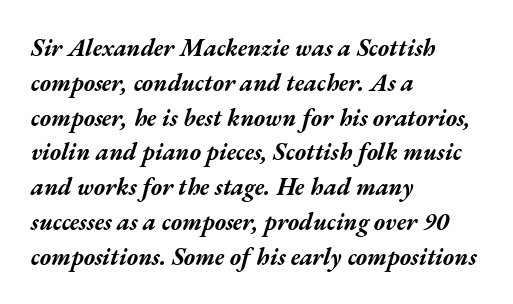
Observe the lean: these are italic letterforms. The passage shown has conventional tracking throughout. All the whitespace from short lines collects on the right. Compared with an ordinary text face, these strokes are far heavier — a full bold. Line spacing here is normal.
